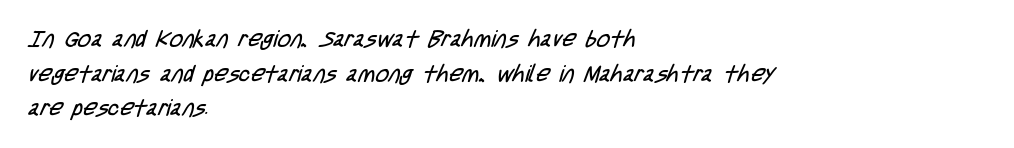
The typesetting does not lean heavy: it is not bold. The foot of each line stays bare and open. Compared with a centered layout, this one pins lines to the left instead. Characters follow at the spacing the type designer built in. Baseline-to-baseline distance is the conventional proportion of letter height.
